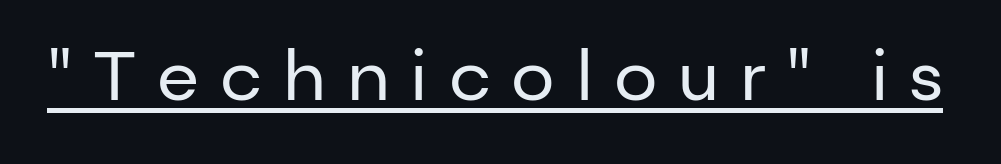
Q: Is the text bold? A: No.
Q: Is the text italic (slanted)? A: No, it is upright.
Q: Is the typeface a serif or a sans-serif typeface? A: Sans-serif.
Q: Is the text underlined? A: Yes.
Q: Is the spacing between letters normal or unusually wide? A: Unusually wide.
Q: Width (condensed, normal, or wide)? A: Normal.
Q: Stroke contrast? A: Low.
Q: x-height? A: Medium.
Q: Monospaced? A: No.
